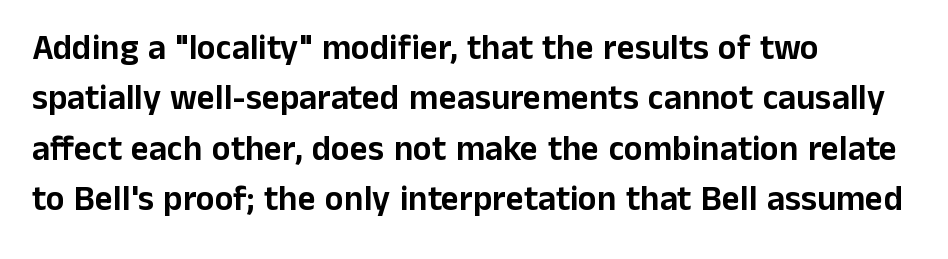
Q: Is the text italic (slanted)? A: No, it is upright.
Q: Is the typeface a serif or a sans-serif typeface? A: Sans-serif.
Q: Is the text underlined? A: No.
Q: How is the paragraph aligned? A: Left-aligned.
Q: Is the spacing between letters normal or unusually wide? A: Normal.
Q: Is the spacing between lines tight, normal or loose? A: Normal.
Q: Width (condensed, normal, or wide)? A: Normal.
Q: Stroke contrast? A: Low.
Q: x-height? A: Medium.
Q: Monospaced? A: No.
